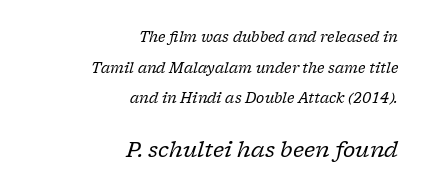
{"italic": "yes", "lean": "right", "slant_degrees": 17, "bold": "no", "underline": "no", "align": "right", "line_spacing": "loose", "line_spacing_ratio": 2.19, "letter_spacing": "normal", "letter_spacing_em": 0.0, "larger_block": "second", "size_ratio": 1.5, "glyph_px": 21}
